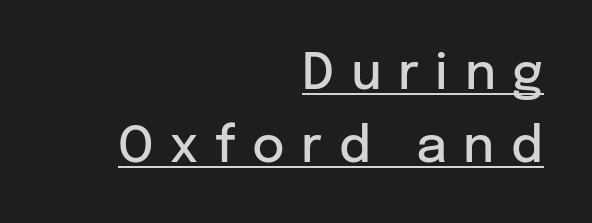
{"serif": "no", "italic": "no", "bold": "semi", "weight": "semibold", "width": "normal", "stroke_contrast": "low", "x_height": "medium", "monospaced": "no", "underline": "yes", "align": "right", "line_spacing": "normal", "line_spacing_ratio": 1.46, "letter_spacing": "wide", "letter_spacing_em": 0.33, "glyph_px": 50}
